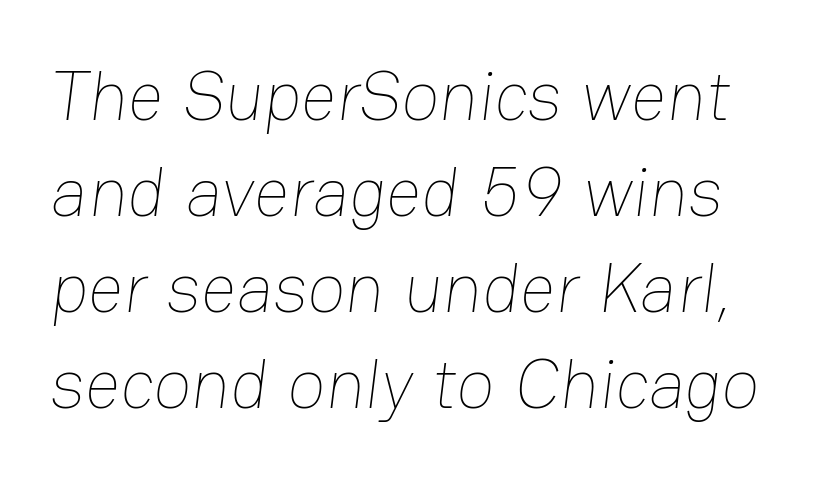
{"bold": "no", "weight": "thin", "width": "normal", "stroke_contrast": "low", "x_height": "medium", "monospaced": "no", "underline": "no", "line_spacing": "normal", "line_spacing_ratio": 1.37, "letter_spacing": "normal", "letter_spacing_em": 0.0, "glyph_px": 70}
